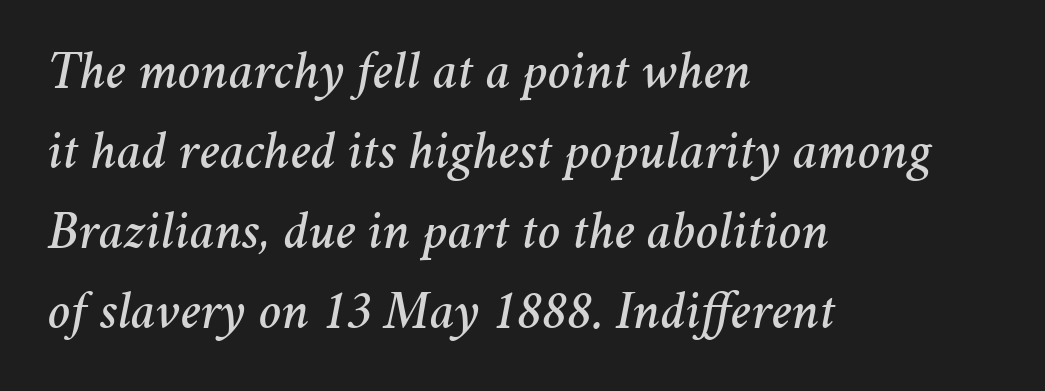
The image shows 54 px text type, italic (leaning right); set left-aligned, normal line spacing (1.48x), normal letter spacing, not underlined; medium stroke contrast and a medium x-height.
